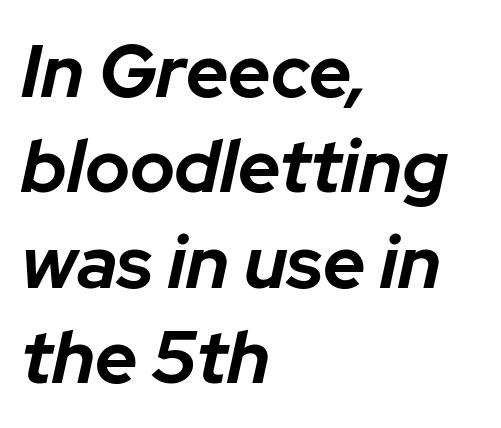
Letter spacing: default. The baseline area is clear. Horizontally, the lines are justified to the leading edge only. Line spacing here is normal. Weight check: bold — yes, fully. Do the characters align in a grid? No, the font is proportional.
